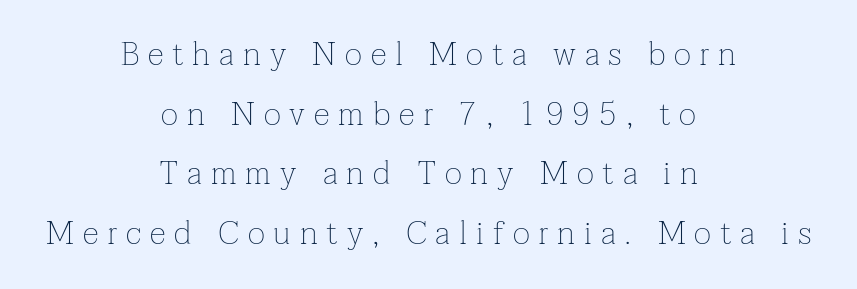
The letterforms stand isolated, each surrounded by extra space. Leftover space on each line is divided equally before and after the words. Each stroke keeps to a modest, everyday thickness or less. This is the regular roman posture of the typeface. Look at the bottom of the vertical strokes: they flare into serifs here. Descenders are the only things crossing below the line.
